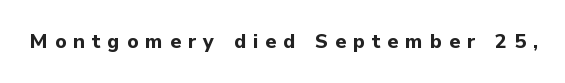
{"italic": "no", "bold": "yes", "underline": "no", "letter_spacing": "wide", "letter_spacing_em": 0.35, "glyph_px": 20}
